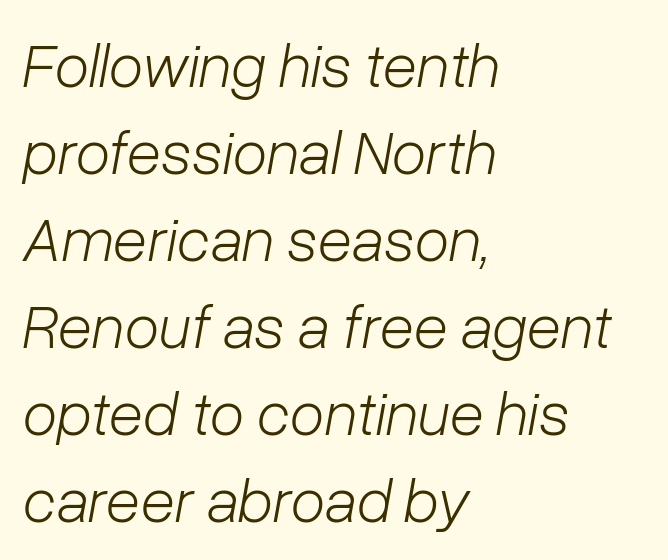
Q: Is the text bold? A: No.
Q: Is the text italic (slanted)? A: Yes, it leans right by about 10 degrees.
Q: Is the text underlined? A: No.
Q: How is the paragraph aligned? A: Left-aligned.
Q: Is the spacing between letters normal or unusually wide? A: Normal.
Q: Is the spacing between lines tight, normal or loose? A: Normal.
Q: Width (condensed, normal, or wide)? A: Normal.
Q: Stroke contrast? A: Low.
Q: x-height? A: Medium.
Q: Monospaced? A: No.
